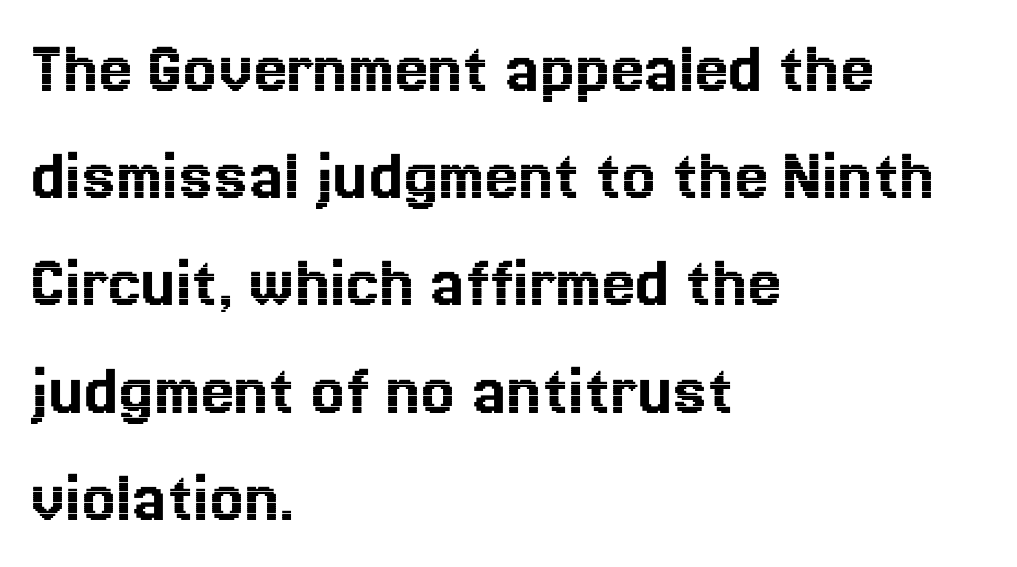
Q: Is the text italic (slanted)? A: No, it is upright.
Q: Is the text underlined? A: No.
Q: How is the paragraph aligned? A: Left-aligned.
Q: Is the spacing between letters normal or unusually wide? A: Normal.
Q: Is the spacing between lines tight, normal or loose? A: Normal.
Q: Width (condensed, normal, or wide)? A: Normal.
Q: x-height? A: Medium.
Q: Monospaced? A: No.
